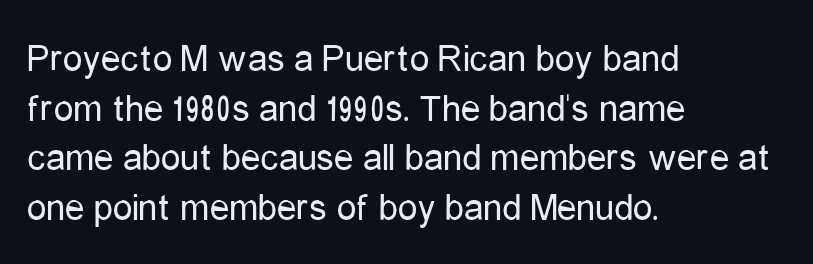
Q: Is the text bold? A: No.
Q: Is the text italic (slanted)? A: No, it is upright.
Q: Is the typeface a serif or a sans-serif typeface? A: Sans-serif.
Q: Is the text underlined? A: No.
Q: How is the paragraph aligned? A: Left-aligned.
Q: Is the spacing between letters normal or unusually wide? A: Normal.
Q: Is the spacing between lines tight, normal or loose? A: Normal.
Q: Width (condensed, normal, or wide)? A: Condensed.
Q: Stroke contrast? A: Low.
Q: x-height? A: Medium.
Q: Monospaced? A: No.
